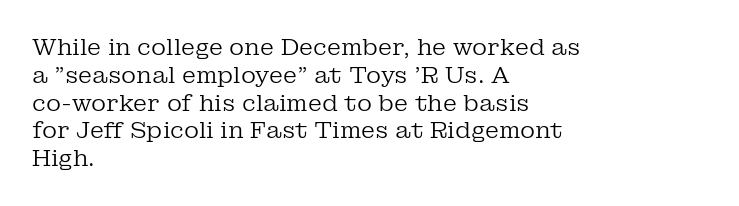
{"italic": "no", "bold": "no", "underline": "no", "align": "left", "line_spacing_ratio": 1.21, "letter_spacing": "normal", "letter_spacing_em": 0.0, "glyph_px": 23}
